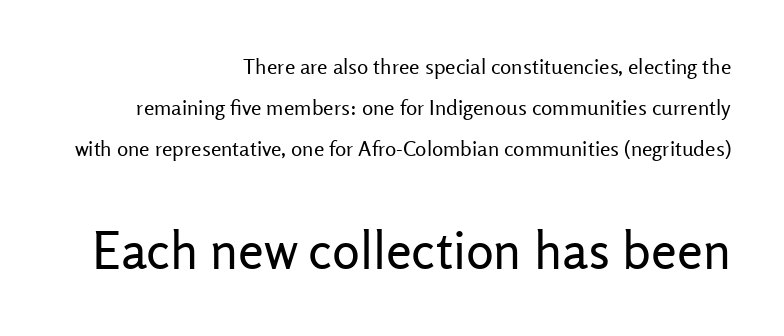
{"serif": "no", "italic": "no", "bold": "no", "weight": "regular", "width": "normal", "stroke_contrast": "low", "x_height": "medium", "monospaced": "no", "underline": "no", "align": "right", "line_spacing": "loose", "line_spacing_ratio": 1.96, "letter_spacing": "normal", "letter_spacing_em": 0.0, "larger_block": "second", "size_ratio": 2.48, "glyph_px": 52}
